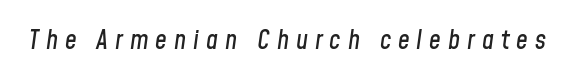
Underlining? Definitely not there. Tracking here is generous; glyphs stand well apart from one another. Slant detected: the letters are inclined.
